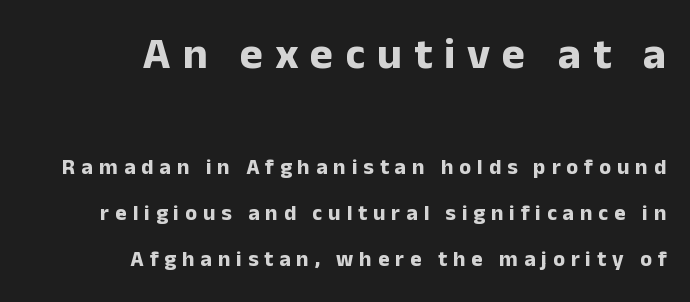
{"serif": "no", "italic": "no", "bold": "yes", "weight": "bold", "width": "normal", "stroke_contrast": "low", "x_height": "medium", "monospaced": "no", "underline": "no", "align": "right", "line_spacing": "loose", "line_spacing_ratio": 2.1, "letter_spacing": "wide", "letter_spacing_em": 0.27, "larger_block": "first", "size_ratio": 2.0, "glyph_px": 44}
